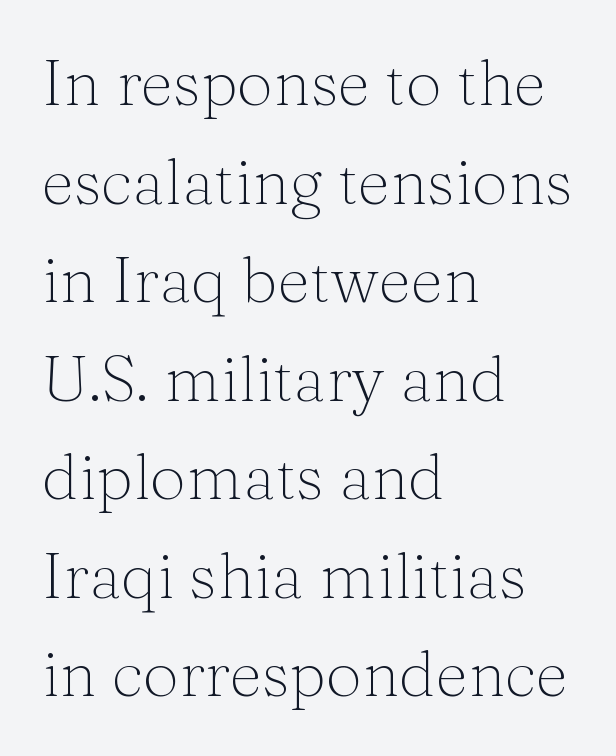
The image shows 64 px light serif type, upright; set left-aligned, normal line spacing (1.54x), normal letter spacing, not underlined; medium stroke contrast and a medium x-height.
